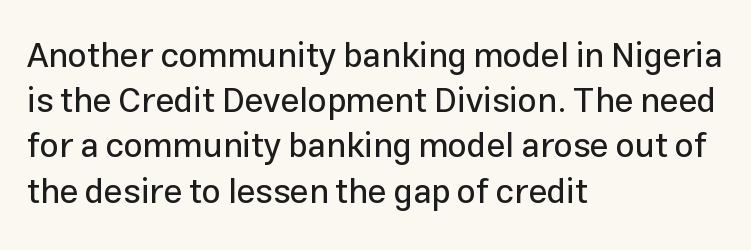
{"serif": "no", "italic": "no", "width": "normal", "stroke_contrast": "low", "x_height": "medium", "monospaced": "no", "underline": "no", "align": "left", "line_spacing": "normal", "line_spacing_ratio": 1.33, "letter_spacing": "normal", "letter_spacing_em": 0.0, "glyph_px": 34}
